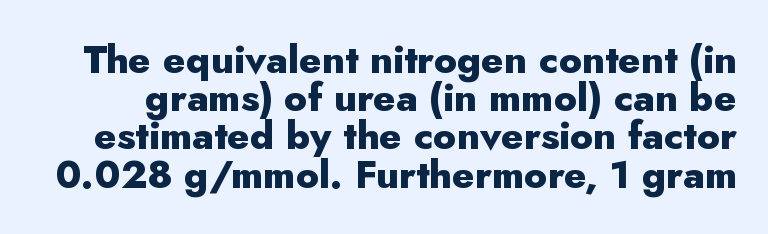
The image shows 39 px heavy sans-serif type, upright; set tight line spacing (0.98x), normal letter spacing, not underlined; low stroke contrast and a small x-height.
